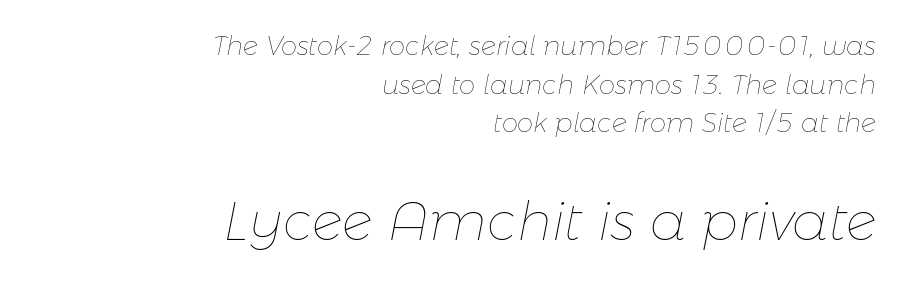
The image shows 53 px thin type, italic (leaning right); set right-aligned, normal line spacing (1.49x), normal letter spacing, not underlined; the second (bottom) block is 2.04x larger; low stroke contrast and a medium x-height.
